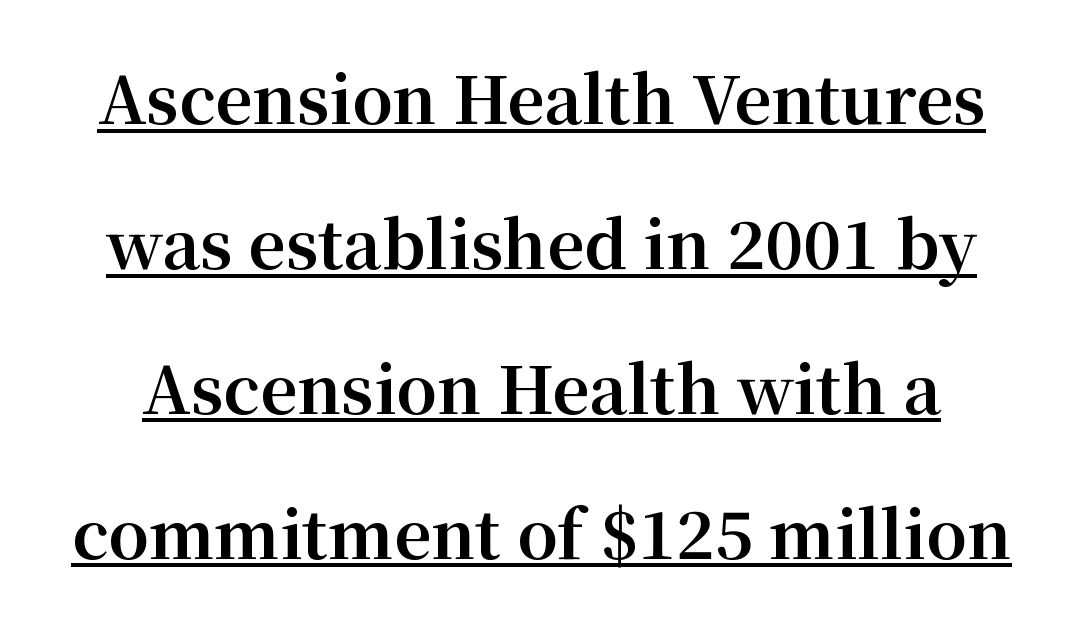
This sample has the flowing, uneven cadence of proportional lettering. Strokes here are thick enough to call this a true bold. Small tapered or slab feet sit at the stroke ends, so this counts as serif. What decoration does the sample have? An underline.
